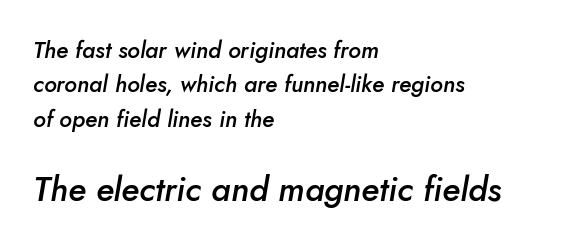
The rendering uses natural spacing where letterforms have individual widths. Students, this is semibold: more ink than regular, less than bold. Notice how the passage keeps a crisp vertical edge on the left only. Emphasis-style slanted type is in use.
